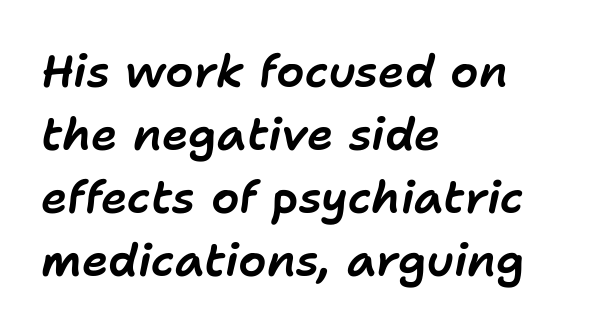
{"italic": "yes", "lean": "right", "slant_degrees": 11, "width": "normal", "stroke_contrast": "low", "x_height": "medium", "monospaced": "no", "underline": "no", "align": "left", "line_spacing": "normal", "line_spacing_ratio": 1.4, "letter_spacing": "normal", "letter_spacing_em": 0.0, "glyph_px": 45}
